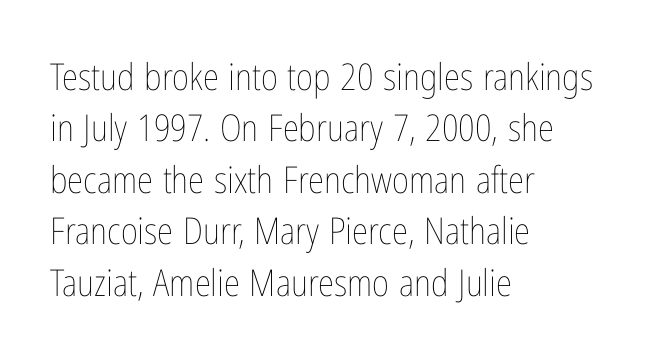
{"italic": "no", "bold": "no", "weight": "thin", "width": "condensed", "stroke_contrast": "low", "x_height": "medium", "monospaced": "no", "underline": "no", "align": "left", "line_spacing": "normal", "line_spacing_ratio": 1.39, "letter_spacing": "normal", "letter_spacing_em": 0.0, "glyph_px": 37}
